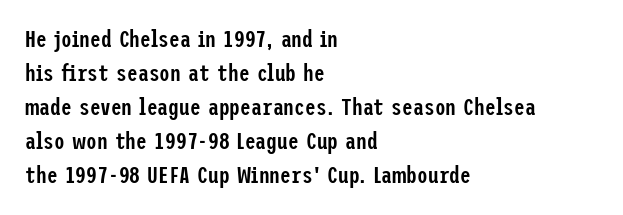
{"italic": "no", "bold": "semi", "underline": "no", "align": "left", "line_spacing": "normal", "line_spacing_ratio": 1.42, "letter_spacing": "normal", "letter_spacing_em": 0.0, "glyph_px": 24}
